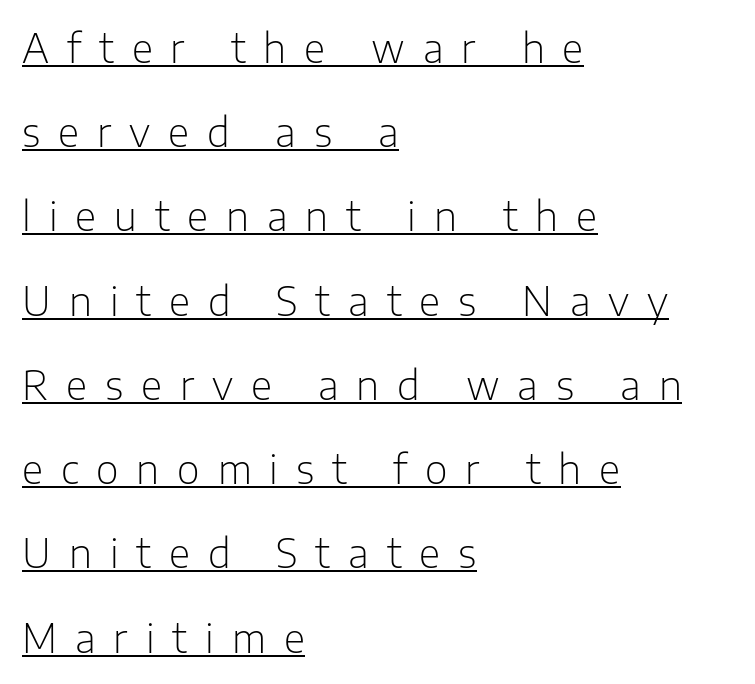
Q: Is the text bold? A: No.
Q: Is the text italic (slanted)? A: No, it is upright.
Q: Is the typeface a serif or a sans-serif typeface? A: Sans-serif.
Q: Is the text underlined? A: Yes.
Q: How is the paragraph aligned? A: Left-aligned.
Q: Is the spacing between letters normal or unusually wide? A: Unusually wide.
Q: Is the spacing between lines tight, normal or loose? A: Loose.
Q: Width (condensed, normal, or wide)? A: Normal.
Q: Stroke contrast? A: Low.
Q: x-height? A: Medium.
Q: Monospaced? A: No.
